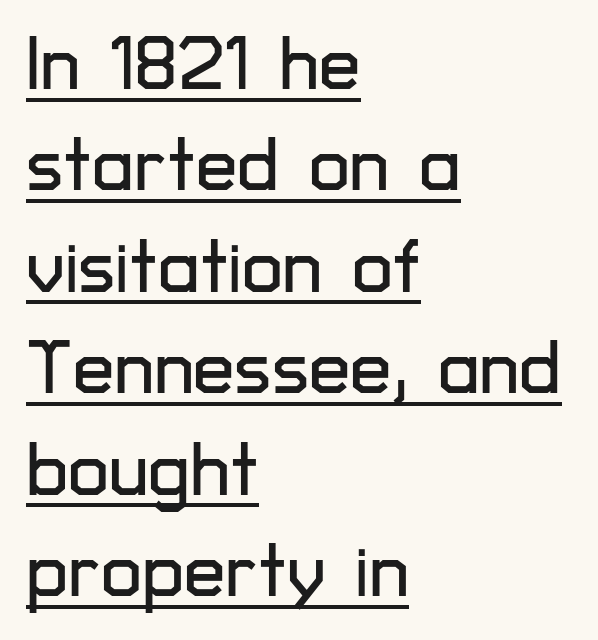
Notice how the stems are strictly vertical — no italics here. The horizontal fit of the characters is conventional and even. Summary of vertical rhythm: regular, with standard interline spacing. A typesetter would label this face a sans.
